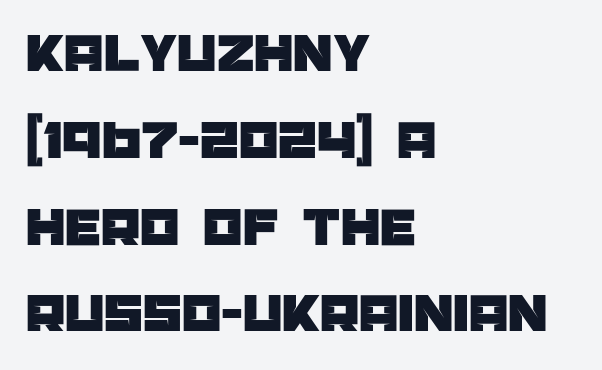
The image shows 56 px sans-serif type, upright; set left-aligned, normal line spacing (1.55x), normal letter spacing, not underlined; low stroke contrast and a large x-height.
